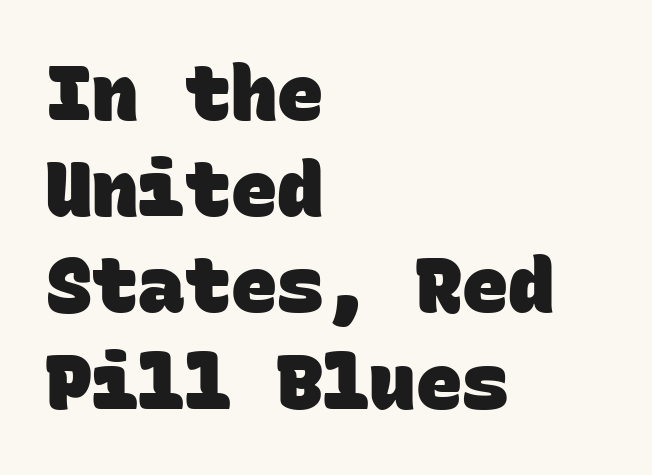
Q: Is the text bold? A: Yes.
Q: Is the typeface a serif or a sans-serif typeface? A: Sans-serif.
Q: Is the text underlined? A: No.
Q: How is the paragraph aligned? A: Left-aligned.
Q: Is the spacing between letters normal or unusually wide? A: Normal.
Q: Is the spacing between lines tight, normal or loose? A: Normal.
Q: Width (condensed, normal, or wide)? A: Normal.
Q: Stroke contrast? A: Low.
Q: x-height? A: Large.
Q: Monospaced? A: Yes.
